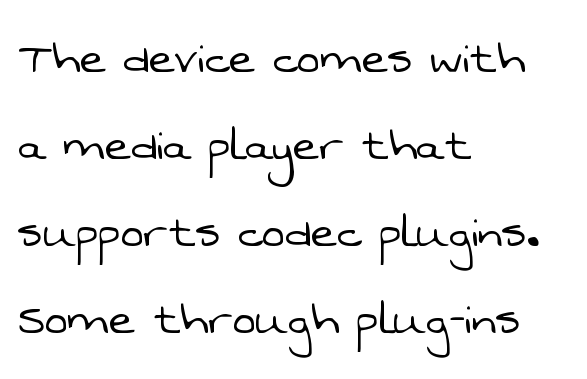
The image shows 55 px light sans-serif type; set left-aligned, normal line spacing (1.58x), normal letter spacing, not underlined; low stroke contrast and a medium x-height.
